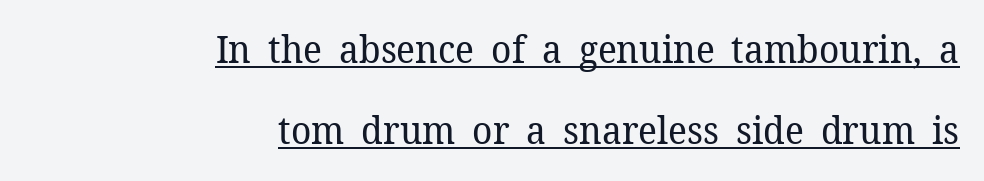
Looks like regular typesetting: each glyph gets only the width it needs. Each line of the rendering has a horizontal stroke beneath the glyphs. In terms of posture, this sample is upright. A flush-right, rag-left setting is used for this passage. Characters follow at the spacing the type designer built in. A serif font was chosen for this passage.
